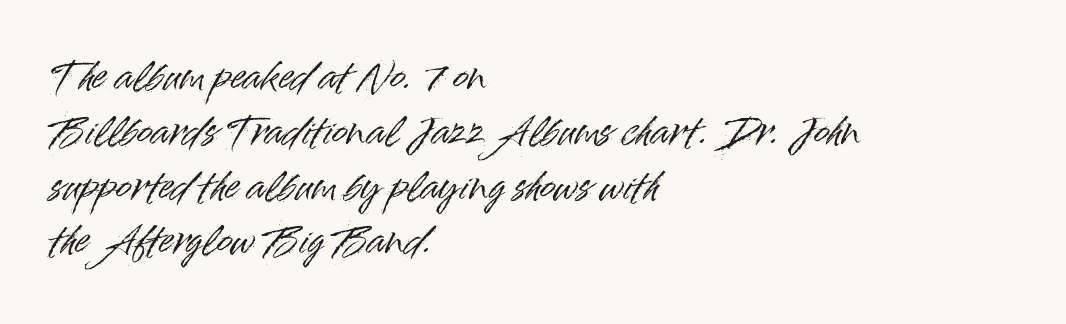
Q: Is the text italic (slanted)? A: Yes.
Q: Is the typeface a serif or a sans-serif typeface? A: Sans-serif.
Q: Is the text underlined? A: No.
Q: How is the paragraph aligned? A: Left-aligned.
Q: Is the spacing between letters normal or unusually wide? A: Normal.
Q: Is the spacing between lines tight, normal or loose? A: Normal.
Q: Width (condensed, normal, or wide)? A: Normal.
Q: Stroke contrast? A: High.
Q: x-height? A: Small.
Q: Monospaced? A: No.
